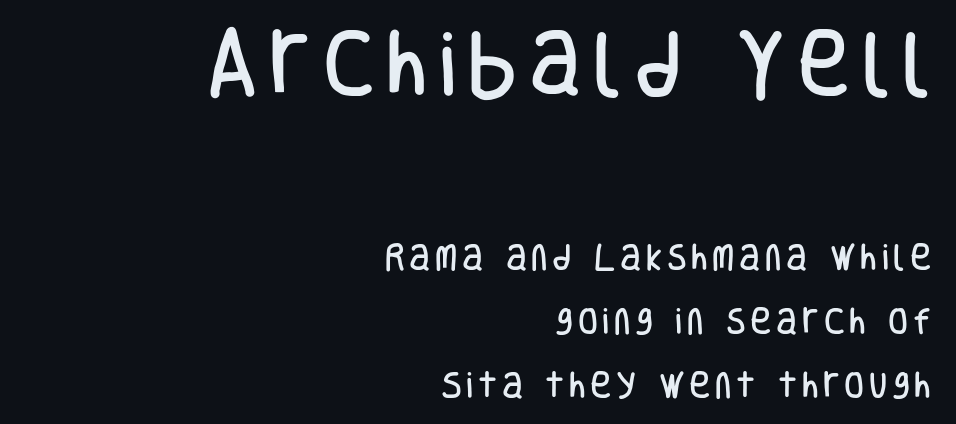
The image shows 72 px condensed sans-serif type, upright; set right-aligned, loose line spacing (2.2x), not underlined; the first (top) block is 2.48x larger; low stroke contrast and a large x-height.
